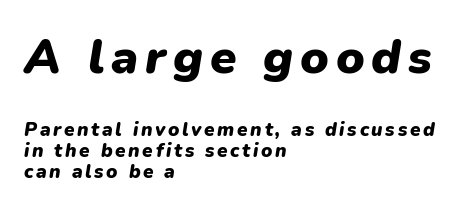
The image shows 48 px heavy type, italic (leaning right); set left-aligned, tight line spacing (1.11x), not underlined; the first (top) block is 2.53x larger; low stroke contrast and a medium x-height.
